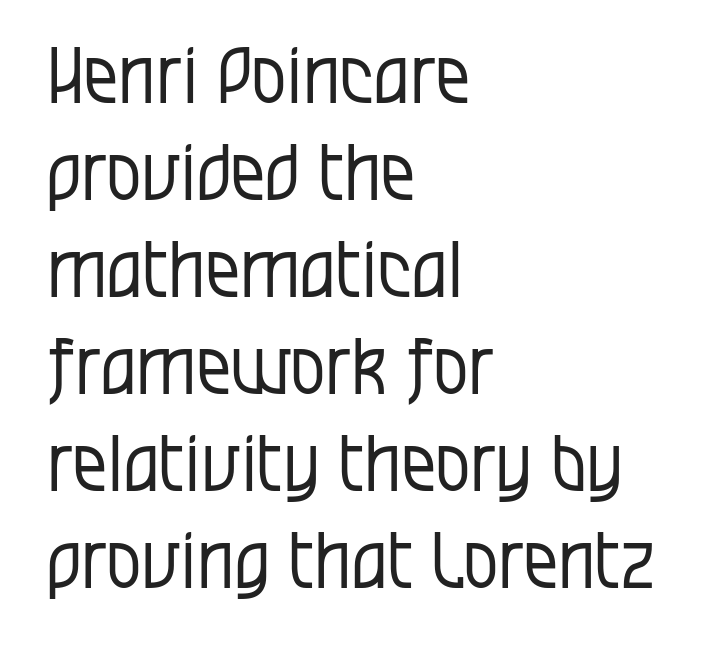
Q: Is the text bold? A: No.
Q: Is the text italic (slanted)? A: No, it is upright.
Q: Is the typeface a serif or a sans-serif typeface? A: Sans-serif.
Q: Is the text underlined? A: No.
Q: How is the paragraph aligned? A: Left-aligned.
Q: Is the spacing between letters normal or unusually wide? A: Normal.
Q: Is the spacing between lines tight, normal or loose? A: Normal.
Q: Width (condensed, normal, or wide)? A: Condensed.
Q: Stroke contrast? A: Low.
Q: x-height? A: Large.
Q: Monospaced? A: No.
